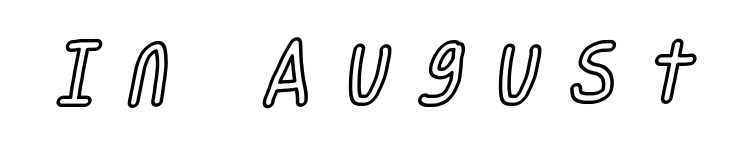
{"width": "condensed", "x_height": "large", "monospaced": "no", "underline": "no", "letter_spacing": "wide", "letter_spacing_em": 0.48, "glyph_px": 68}
